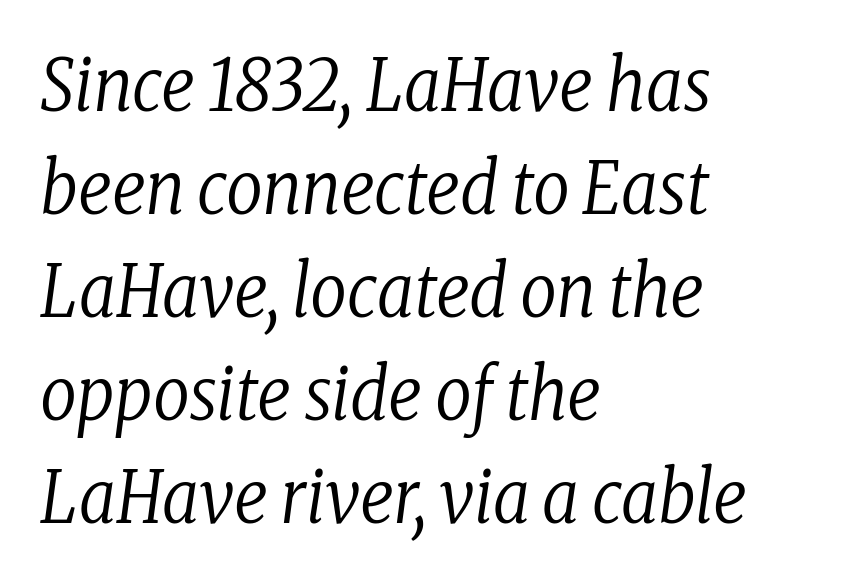
The image shows 72 px regular-weight, condensed serif type, italic (leaning right); set left-aligned, normal line spacing (1.43x), normal letter spacing, not underlined; low stroke contrast and a medium x-height.
